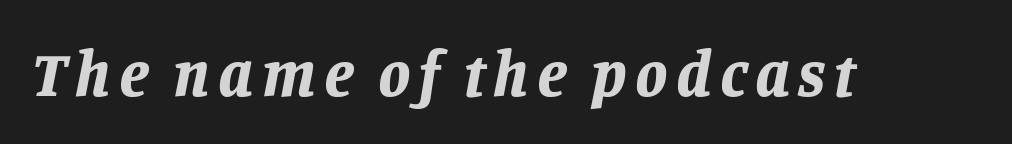
Q: Is the text bold? A: Yes.
Q: Is the text italic (slanted)? A: Yes, it leans right by about 11 degrees.
Q: Is the text underlined? A: No.
Q: Width (condensed, normal, or wide)? A: Normal.
Q: Stroke contrast? A: Low.
Q: x-height? A: Large.
Q: Monospaced? A: No.
